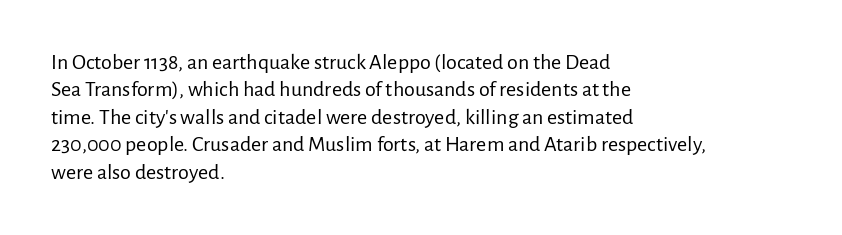
Counters stay open thanks to moderate or lighter strokes. All the whitespace from short lines collects on the right. Normally led — the rows are evenly, conventionally spaced. The glyphs are unaccompanied by any horizontal stroke below them.
